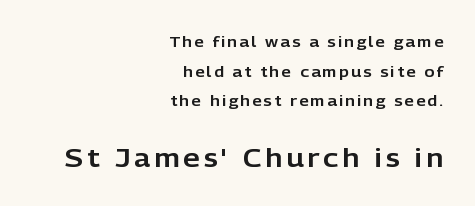
{"italic": "no", "underline": "no", "align": "right", "line_spacing": "loose", "line_spacing_ratio": 1.97, "larger_block": "second", "size_ratio": 1.73, "glyph_px": 26}
